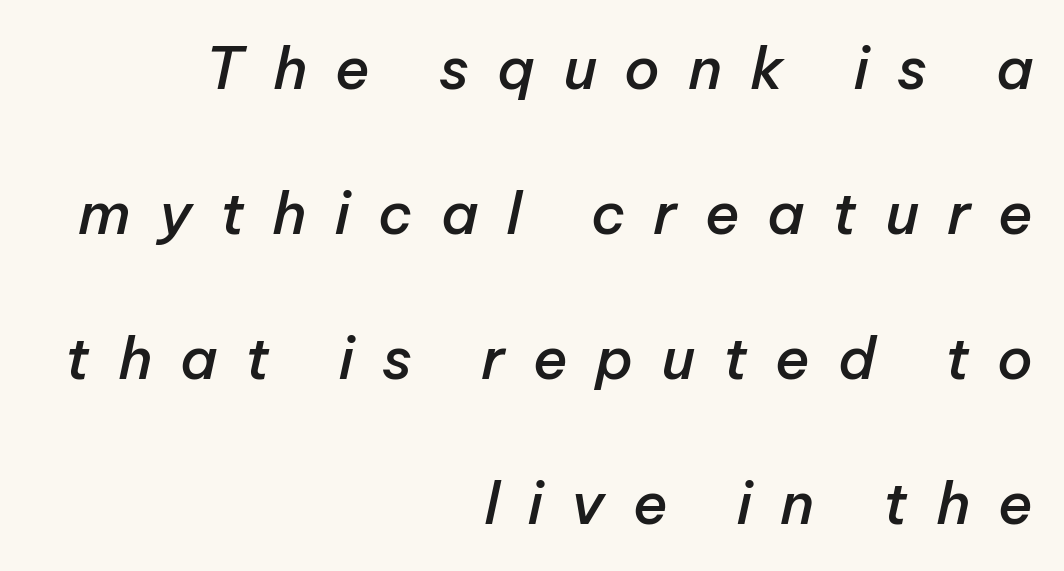
{"italic": "yes", "lean": "right", "slant_degrees": 12, "bold": "semi", "weight": "semibold", "width": "normal", "stroke_contrast": "low", "x_height": "medium", "monospaced": "no", "underline": "no", "align": "right", "line_spacing": "loose", "line_spacing_ratio": 2.5, "letter_spacing": "wide", "letter_spacing_em": 0.48, "glyph_px": 58}
